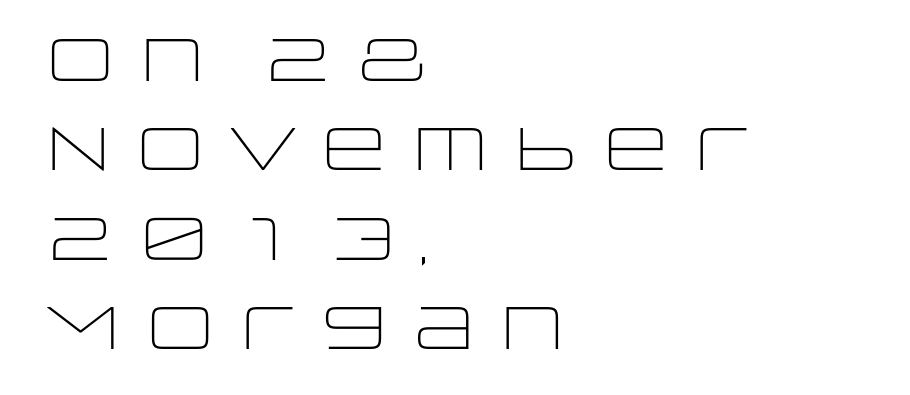
Weight: not bold — regular or lighter. Where is the straight margin? On the left. Does the leading feel generous? No, just average. You could call the tracking neutral — neither tight nor loose.
